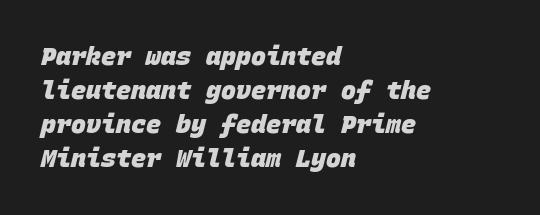
Horizontally, the lines are justified to the leading edge only. You could call the tracking neutral — neither tight nor loose. A bare baseline throughout the passage. Summary of vertical rhythm: regular, with standard interline spacing. The sample has been set heavy, in full bold.
